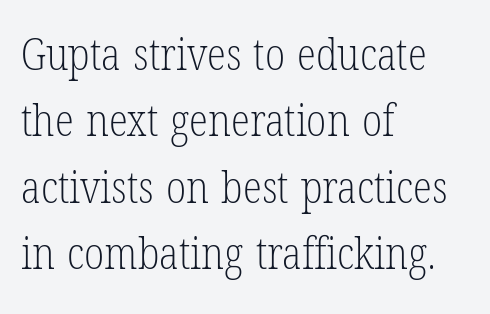
The image shows 44 px light, condensed serif type, upright; set left-aligned, normal line spacing (1.51x), normal letter spacing, not underlined; low stroke contrast and a medium x-height.
